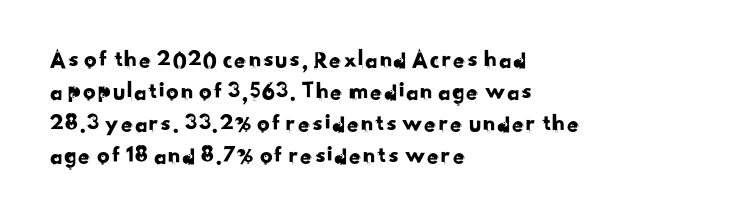
Q: Is the text underlined? A: No.
Q: How is the paragraph aligned? A: Left-aligned.
Q: Is the spacing between letters normal or unusually wide? A: Normal.
Q: Is the spacing between lines tight, normal or loose? A: Normal.
